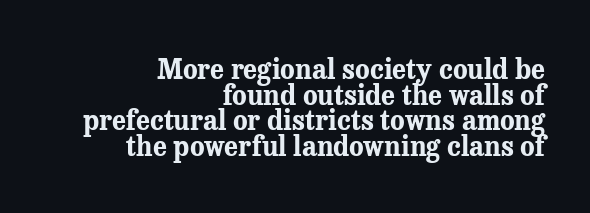
Upright lettering throughout. A clean baseline with only descenders dipping below it. Quick note: interline space is minimal. The passage shown has conventional tracking throughout.
